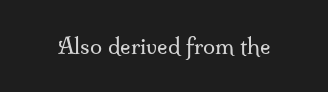
Q: Is the text bold? A: No.
Q: Is the text italic (slanted)? A: No, it is upright.
Q: Is the text underlined? A: No.
Q: Is the spacing between letters normal or unusually wide? A: Normal.
